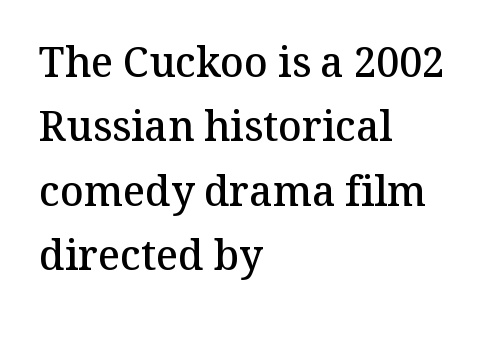
Q: Is the text bold? A: Semi-bold.
Q: Is the text italic (slanted)? A: No, it is upright.
Q: Is the typeface a serif or a sans-serif typeface? A: Serif.
Q: Is the text underlined? A: No.
Q: How is the paragraph aligned? A: Left-aligned.
Q: Is the spacing between letters normal or unusually wide? A: Normal.
Q: Is the spacing between lines tight, normal or loose? A: Normal.
Q: Width (condensed, normal, or wide)? A: Normal.
Q: Stroke contrast? A: Medium.
Q: x-height? A: Medium.
Q: Monospaced? A: No.
